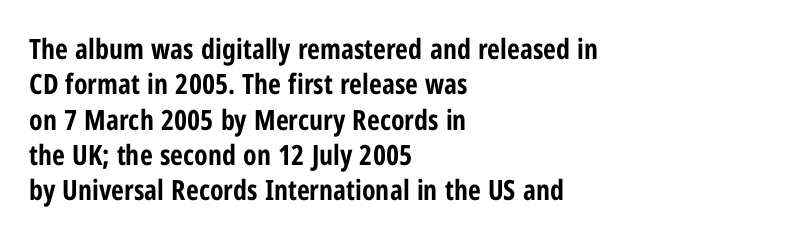
Note the varied advance widths — an 'i' is clearly narrower than an 'm'. How would I describe the line gaps? Plain and ordinary. Is the letter spacing exaggerated? No — it looks like the ordinary default. The string is rendered with underlining switched off. Does the weight exceed regular? Yes, all the way to bold.
